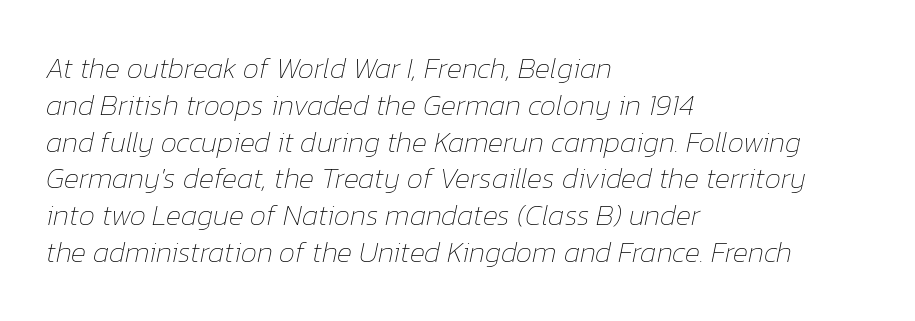
{"italic": "yes", "lean": "right", "slant_degrees": 12, "bold": "no", "weight": "thin", "width": "normal", "stroke_contrast": "low", "x_height": "medium", "monospaced": "no", "underline": "no", "align": "left", "line_spacing": "normal", "line_spacing_ratio": 1.27, "letter_spacing": "normal", "letter_spacing_em": 0.0, "glyph_px": 29}
